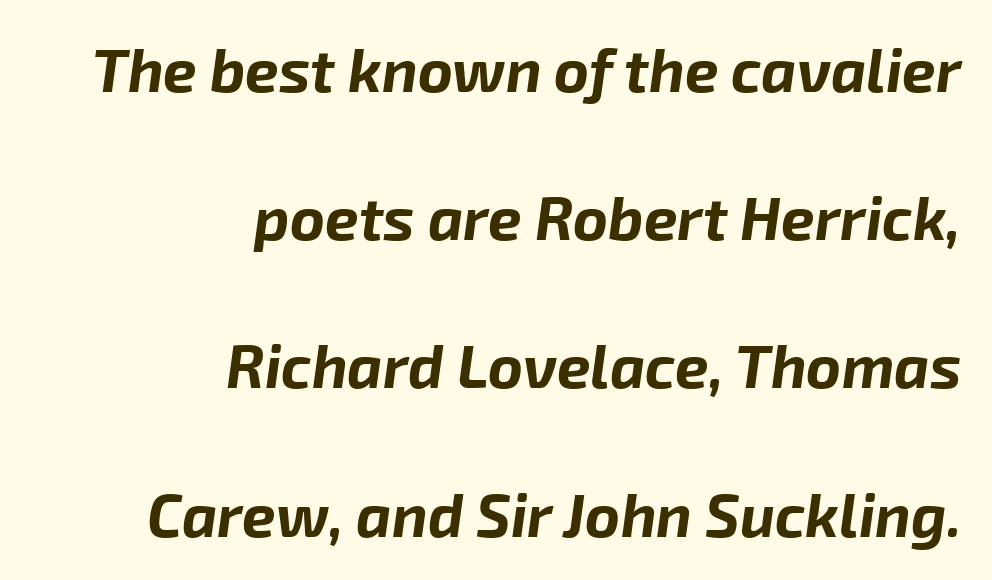
{"italic": "yes", "lean": "right", "slant_degrees": 8, "bold": "yes", "weight": "bold", "width": "normal", "stroke_contrast": "low", "x_height": "medium", "monospaced": "no", "underline": "no", "align": "right", "line_spacing": "loose", "line_spacing_ratio": 2.47, "letter_spacing": "normal", "letter_spacing_em": 0.0, "glyph_px": 60}
